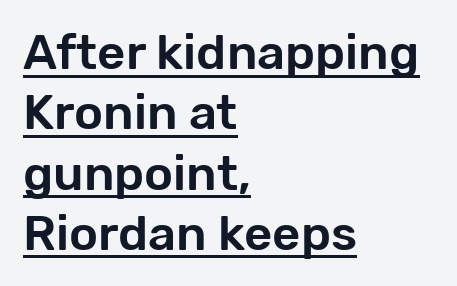
The image shows 49 px sans-serif type, upright; set left-aligned, line spacing 1.23x, normal letter spacing, underlined; low stroke contrast and a medium x-height.
